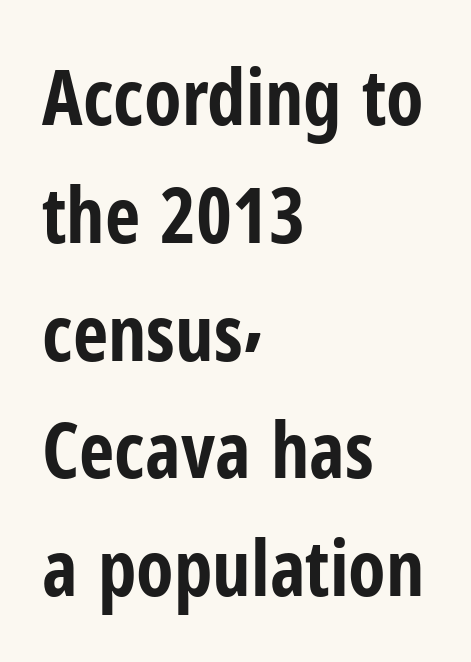
The image shows 77 px bold, condensed sans-serif type, upright; set left-aligned, normal line spacing (1.53x), normal letter spacing, not underlined; low stroke contrast and a medium x-height.
